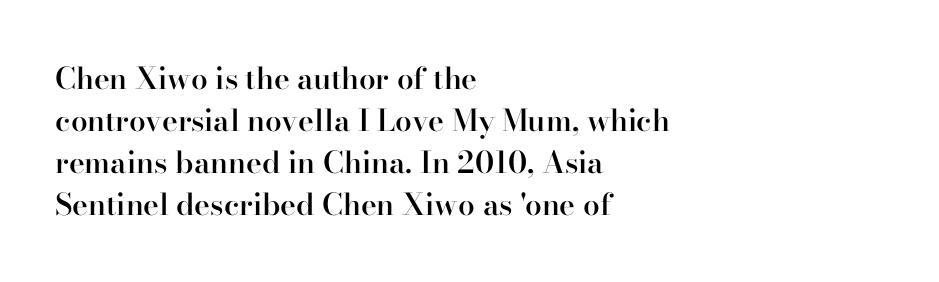
The words here are not underlined. Little horizontal feet cap the strokes, marking this as serif type. This rendering leaves character spacing at its baseline value. This sample has the flowing, uneven cadence of proportional lettering. Ascenders rise straight up at ninety degrees. The rendering uses a semibold face; strokes are thickened but not to full bold.
